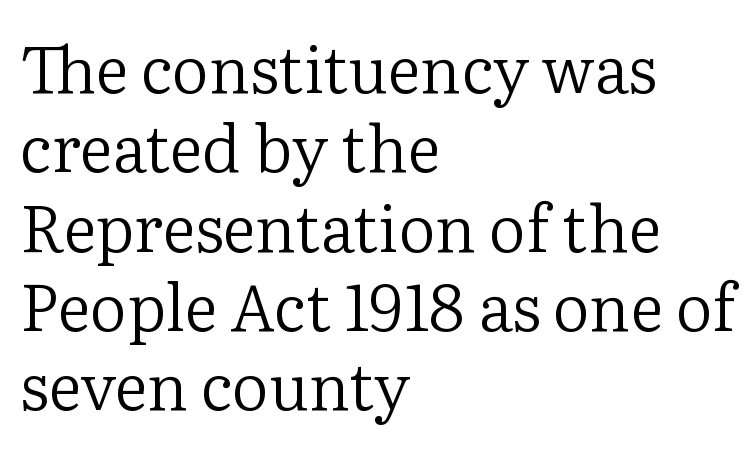
Q: Is the text bold? A: No.
Q: Is the text italic (slanted)? A: No, it is upright.
Q: Is the typeface a serif or a sans-serif typeface? A: Serif.
Q: Is the text underlined? A: No.
Q: How is the paragraph aligned? A: Left-aligned.
Q: Is the spacing between letters normal or unusually wide? A: Normal.
Q: Width (condensed, normal, or wide)? A: Normal.
Q: Stroke contrast? A: Low.
Q: x-height? A: Medium.
Q: Monospaced? A: No.
